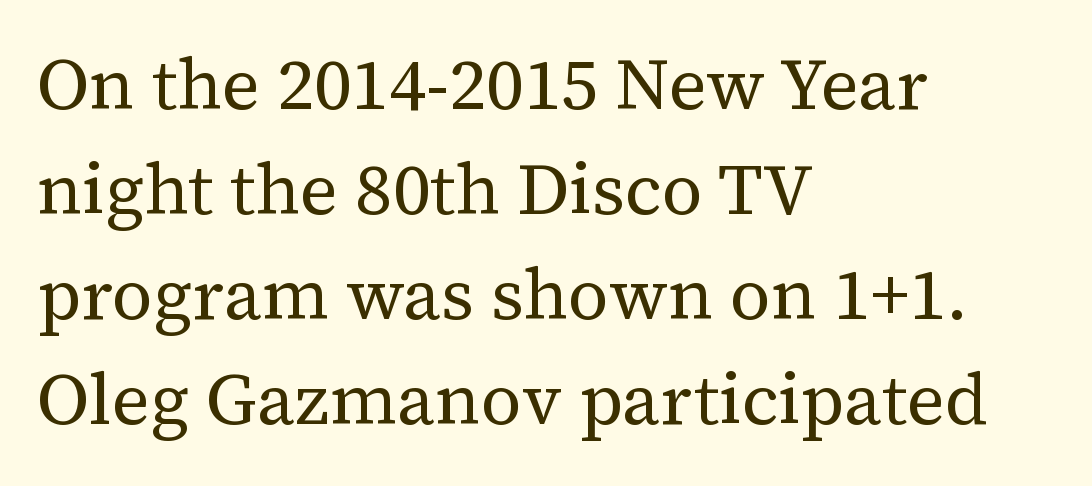
Q: Is the text bold? A: No.
Q: Is the text italic (slanted)? A: No, it is upright.
Q: Is the typeface a serif or a sans-serif typeface? A: Serif.
Q: Is the text underlined? A: No.
Q: How is the paragraph aligned? A: Left-aligned.
Q: Is the spacing between letters normal or unusually wide? A: Normal.
Q: Is the spacing between lines tight, normal or loose? A: Normal.
Q: Width (condensed, normal, or wide)? A: Normal.
Q: Stroke contrast? A: Medium.
Q: x-height? A: Medium.
Q: Monospaced? A: No.
